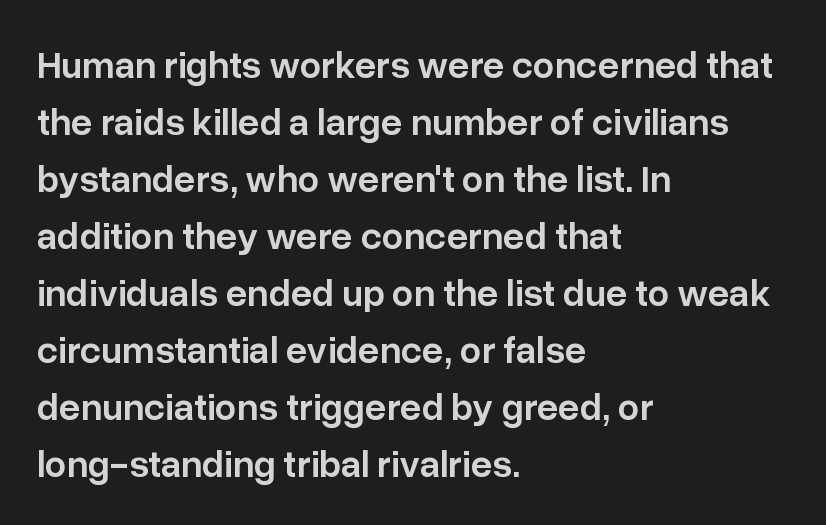
{"serif": "no", "italic": "no", "bold": "semi", "weight": "semibold", "width": "normal", "stroke_contrast": "low", "x_height": "medium", "monospaced": "no", "underline": "no", "align": "left", "line_spacing": "normal", "line_spacing_ratio": 1.5, "letter_spacing": "normal", "letter_spacing_em": 0.0, "glyph_px": 38}
